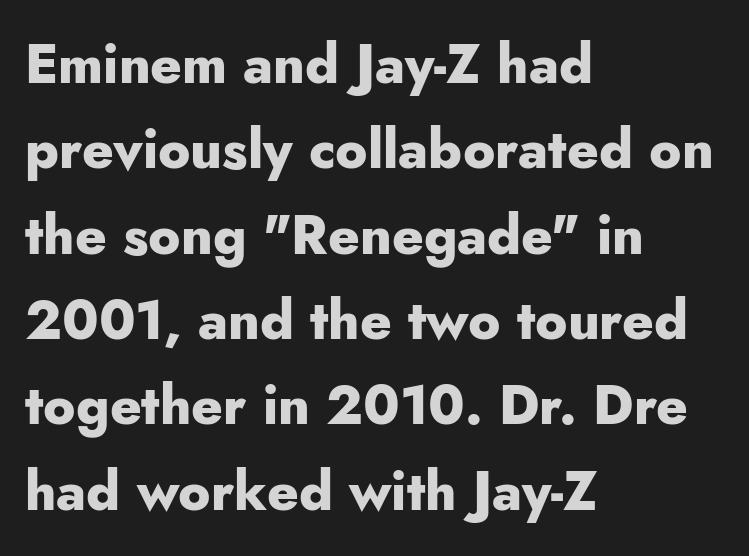
The image shows 54 px heavy sans-serif type, upright; set left-aligned, normal line spacing (1.58x), normal letter spacing, not underlined; low stroke contrast and a small x-height.
